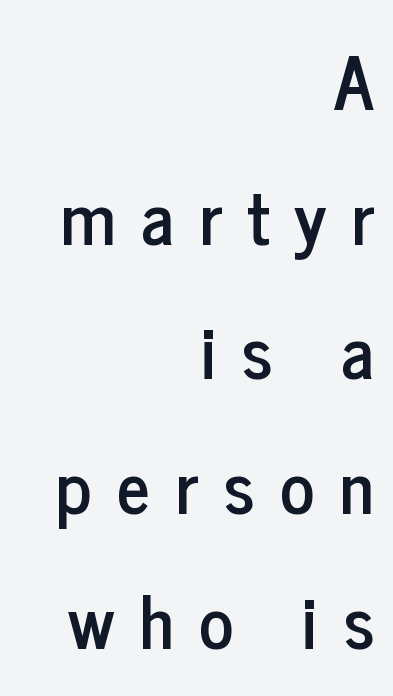
Q: Is the text italic (slanted)? A: No, it is upright.
Q: Is the typeface a serif or a sans-serif typeface? A: Sans-serif.
Q: Is the text underlined? A: No.
Q: How is the paragraph aligned? A: Right-aligned.
Q: Is the spacing between letters normal or unusually wide? A: Unusually wide.
Q: Width (condensed, normal, or wide)? A: Condensed.
Q: Stroke contrast? A: Low.
Q: x-height? A: Medium.
Q: Monospaced? A: No.
